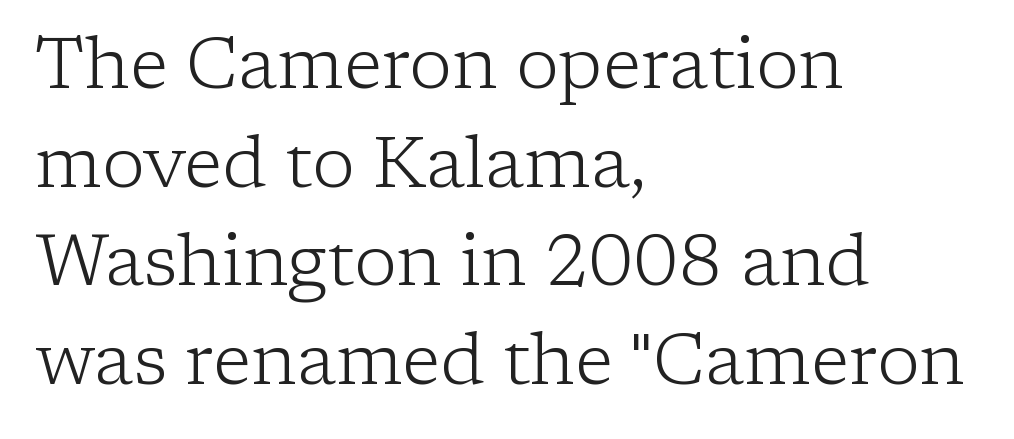
The type sits square on the baseline with zero lean. If you measured baseline to baseline, you'd find a middling distance. Old-style or modern, the face here clearly has serifs. The passage shown is not underscored anywhere. This sample has the flowing, uneven cadence of proportional lettering. The rendering keeps characters at their native spacing.
